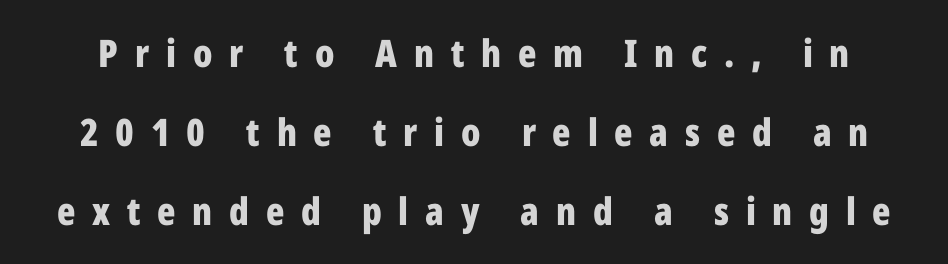
The image shows 38 px bold, condensed sans-serif type, upright; set loose line spacing (2.08x), unusually wide letter spacing (+0.44 em), not underlined; low stroke contrast and a medium x-height.
